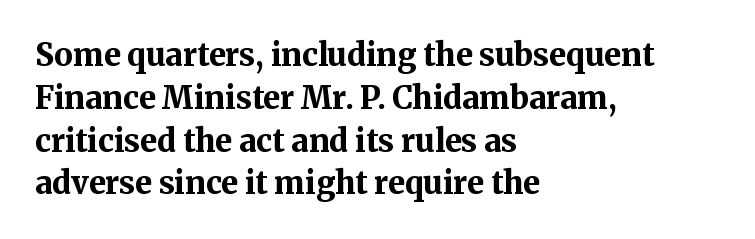
Q: Is the text bold? A: Yes.
Q: Is the text italic (slanted)? A: No, it is upright.
Q: Is the typeface a serif or a sans-serif typeface? A: Serif.
Q: Is the text underlined? A: No.
Q: How is the paragraph aligned? A: Left-aligned.
Q: Is the spacing between letters normal or unusually wide? A: Normal.
Q: Is the spacing between lines tight, normal or loose? A: Normal.
Q: Width (condensed, normal, or wide)? A: Normal.
Q: Stroke contrast? A: Medium.
Q: x-height? A: Medium.
Q: Monospaced? A: No.
